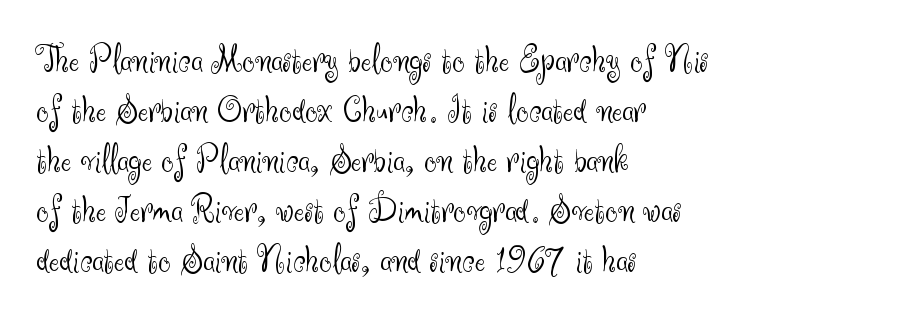
Vertical stems look standard width or narrower in stroke. The zone under the glyphs is completely vacant. Characters remain perfectly vertical along every line. In terms of letterform style, serifs are entirely absent. Nothing unusual about the tracking: characters are spaced as the font intends. The paragraph shown leans on its left margin.
